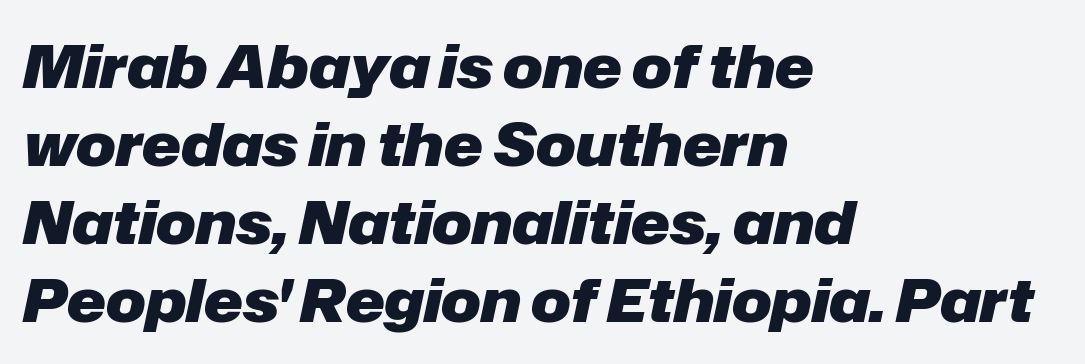
Whoever set this chose a conventional vertical rhythm. Italic: yes, the glyphs are oblique. The line texture is even and compact thanks to regular tracking. The space directly below the letters is spotless. The passage shown is typed in a proportional face where columns would drift.
